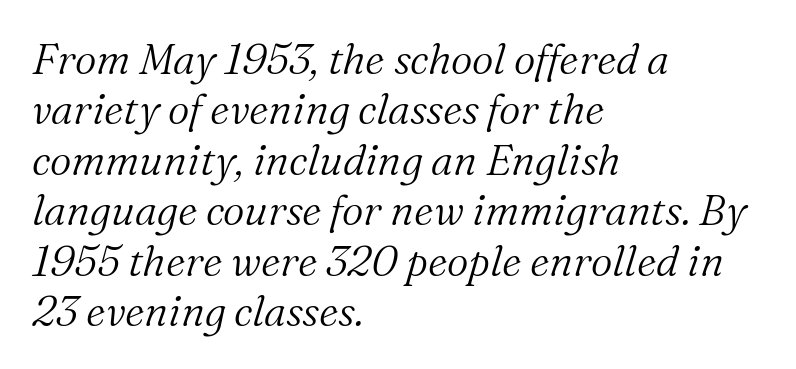
The image shows 42 px light serif type, italic (leaning right); set left-aligned, line spacing 1.2x, normal letter spacing, not underlined; medium stroke contrast and a medium x-height.
